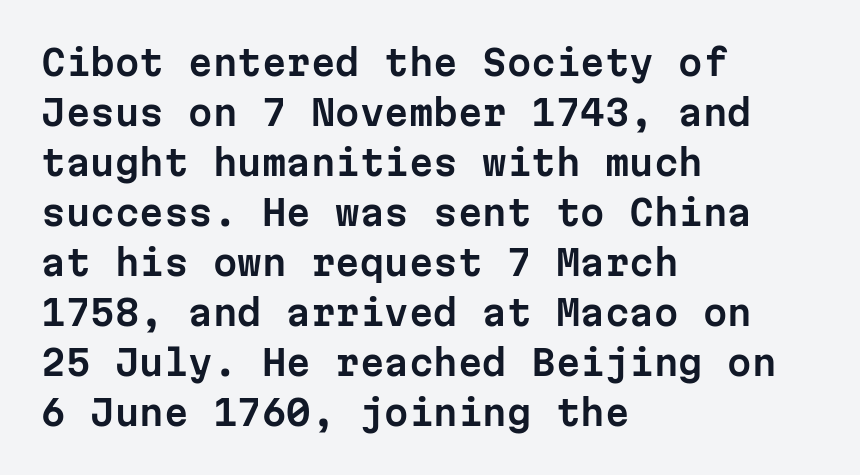
Posture: upright roman. I'd call this a sans setting — the letters go barefoot. Spacing verdict: monospaced, one width for all characters. Is the block centered? No — it sits flush against the left margin. The tracking reads as untouched default to a designer's eye. Unmarked baselines from the first word to the last.
